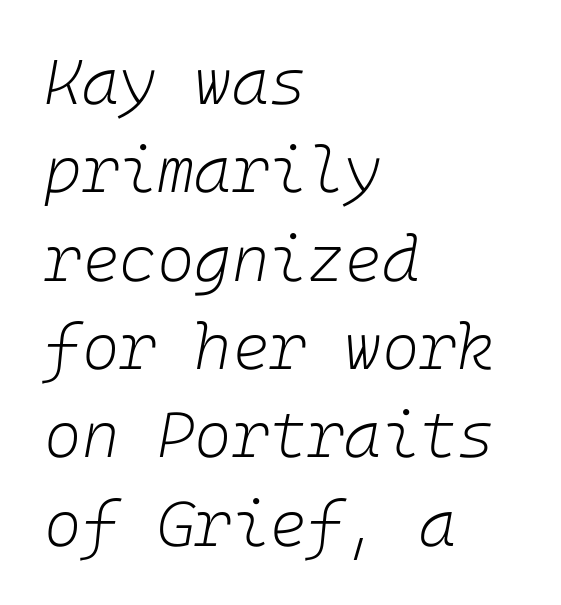
Whoever set this chose a conventional vertical rhythm. This rendering features lettering with no underline. Inter-character spacing is left at the font's built-in metrics. Visually the block forms a straight wall on the left and a jagged coastline on the right. Posture: slanted.
